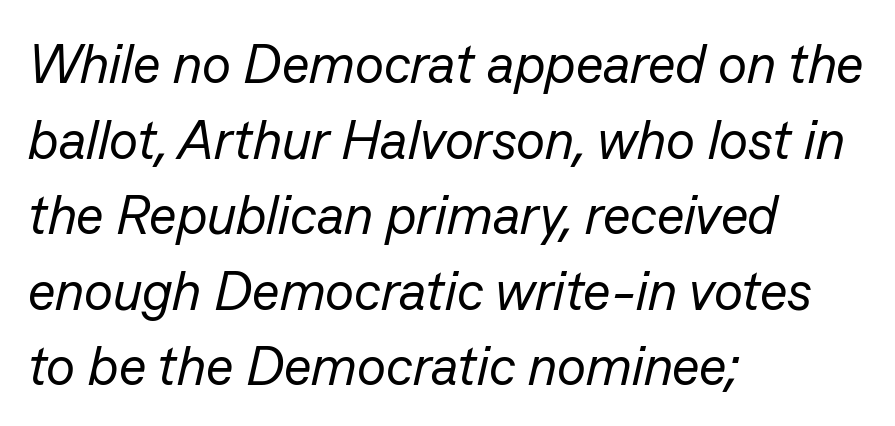
{"italic": "yes", "lean": "right", "slant_degrees": 13, "bold": "no", "weight": "regular", "width": "normal", "stroke_contrast": "low", "x_height": "medium", "monospaced": "no", "underline": "no", "align": "left", "line_spacing": "normal", "line_spacing_ratio": 1.4, "letter_spacing": "normal", "letter_spacing_em": 0.0, "glyph_px": 54}
